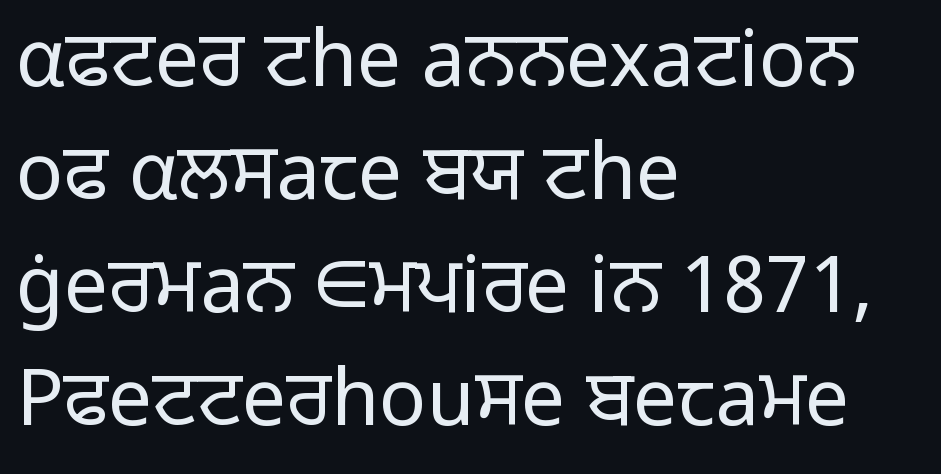
One glance says typical: line gaps are just what's usual. This rendering employs a face without finishing strokes, i.e., a sans-serif. Ascenders rise straight up at ninety degrees. Standard letterfit; no display-style spreading of the glyphs. Line starts are locked; line ends wander.
